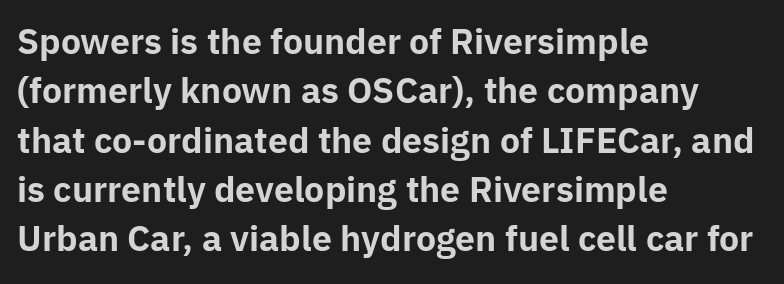
The image shows 34 px bold sans-serif type, upright; set left-aligned, normal line spacing (1.45x), normal letter spacing, not underlined; low stroke contrast and a medium x-height.
